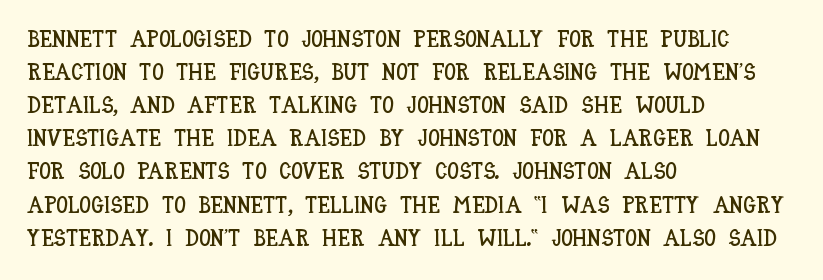
The image shows 23 px text type, upright; set left-aligned, normal line spacing (1.44x), normal letter spacing, not underlined.
